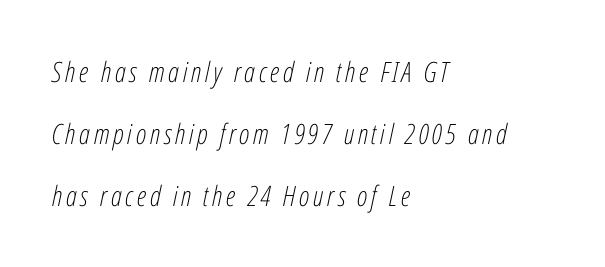
{"italic": "yes", "lean": "right", "slant_degrees": 12, "bold": "no", "weight": "light", "width": "condensed", "stroke_contrast": "low", "x_height": "medium", "monospaced": "no", "underline": "no", "align": "left", "line_spacing": "loose", "line_spacing_ratio": 2.21, "glyph_px": 28}
